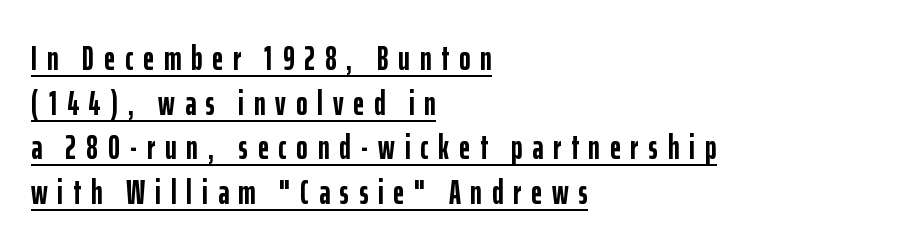
Glance below the letters and you will spot a drawn line. Do the characters align in a grid? No, the font is proportional. Short and long lines alike share a common starting point at left. Summary of weight: heavy, a full bold. The rendering uses a moderate line-height, typical for paragraphs. Check where the strokes stop: nothing finishes them off — pure sans.
